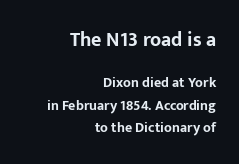
Is the lower block the larger one? No — the upper block carries the bigger type. The font is running at its bold setting. The line texture is even and compact thanks to regular tracking. The specimen reads as upright at a glance. Compared with a flush-left layout, this one pins lines to the opposite, right side.
